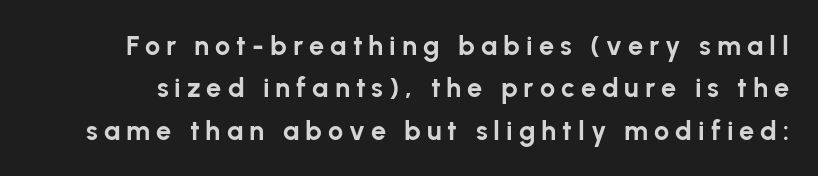
The image shows 27 px bold type, upright; set normal line spacing (1.57x), unusually wide letter spacing (+0.22 em), not underlined.
